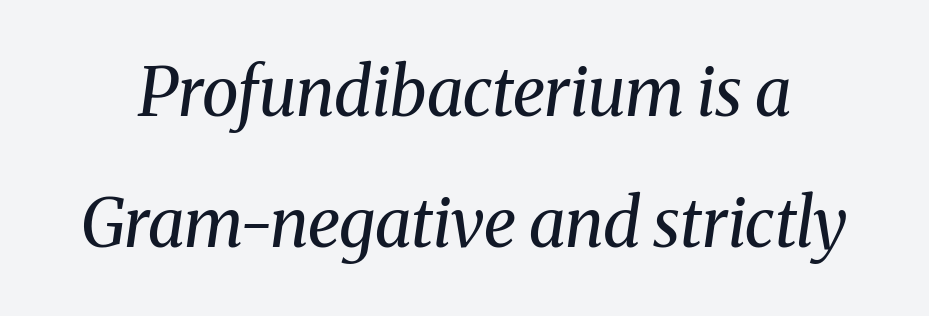
Stroke thickness stays within the range of a standard reading face or lighter. The letterforms sit shoulder to shoulder at normal distance. Tall strokes in this sample are angled rather than plumb. Horizontal bands of white between lines are thick stripes.
